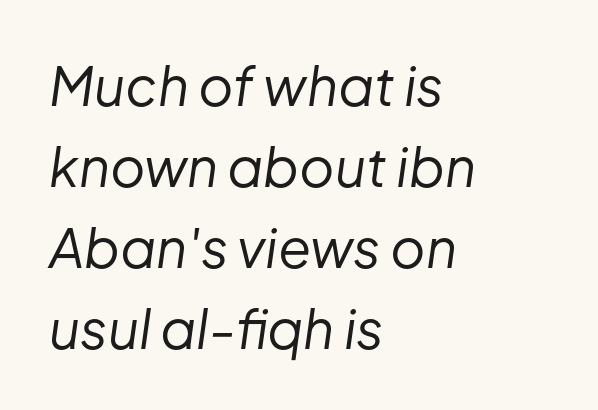
The image shows 54 px regular-weight type, italic (leaning right); set left-aligned, normal line spacing (1.5x), normal letter spacing, not underlined; low stroke contrast and a medium x-height.
